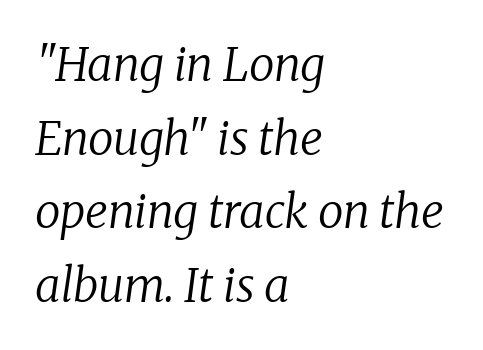
Q: Is the text bold? A: No.
Q: Is the text italic (slanted)? A: Yes, it leans right by about 8 degrees.
Q: Is the typeface a serif or a sans-serif typeface? A: Serif.
Q: Is the text underlined? A: No.
Q: How is the paragraph aligned? A: Left-aligned.
Q: Is the spacing between letters normal or unusually wide? A: Normal.
Q: Is the spacing between lines tight, normal or loose? A: Normal.
Q: Width (condensed, normal, or wide)? A: Normal.
Q: Stroke contrast? A: Low.
Q: x-height? A: Medium.
Q: Monospaced? A: No.
